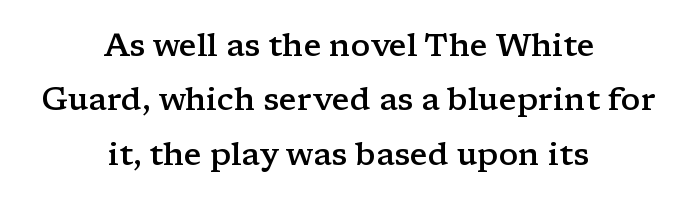
No word sits above an underline. Each letter keeps its own natural width here, so spacing adapts to shape. This sample is center-justified, so both line endings float freely. Typographically, this falls in the serif category. Typesetter's note: demi weight, one step under bold.
